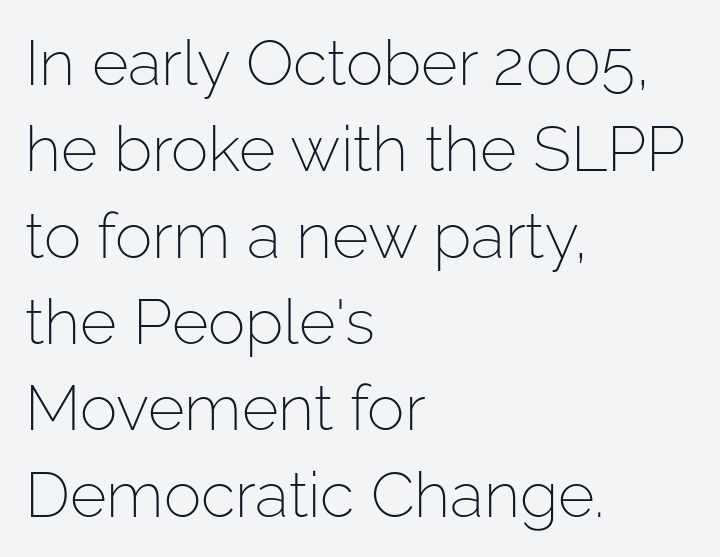
Reading down the column, the eye jumps a familiar distance to each next line. Standard letterfit; no display-style spreading of the glyphs. If you drew a line through each stem, it would be perfectly vertical. In CSS terms this would be text-align: left.
